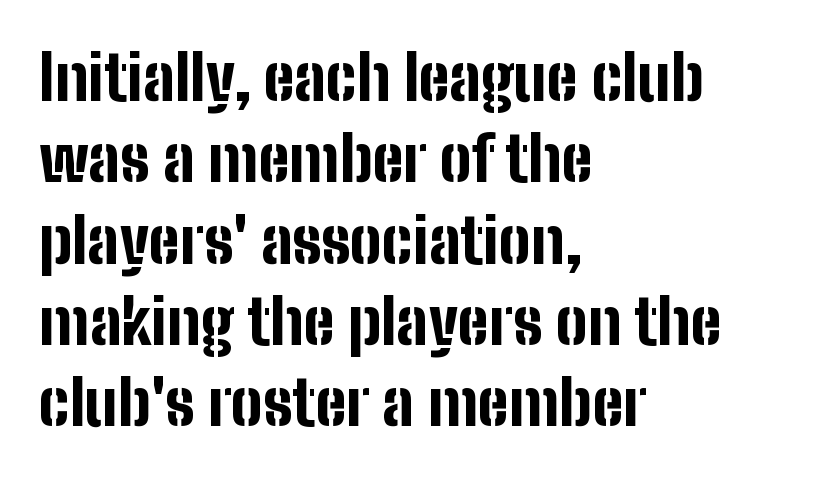
Q: Is the text bold? A: Yes.
Q: Is the text italic (slanted)? A: No, it is upright.
Q: Is the typeface a serif or a sans-serif typeface? A: Sans-serif.
Q: Is the text underlined? A: No.
Q: How is the paragraph aligned? A: Left-aligned.
Q: Is the spacing between letters normal or unusually wide? A: Normal.
Q: Is the spacing between lines tight, normal or loose? A: Normal.
Q: Width (condensed, normal, or wide)? A: Condensed.
Q: Stroke contrast? A: Low.
Q: x-height? A: Medium.
Q: Monospaced? A: No.
